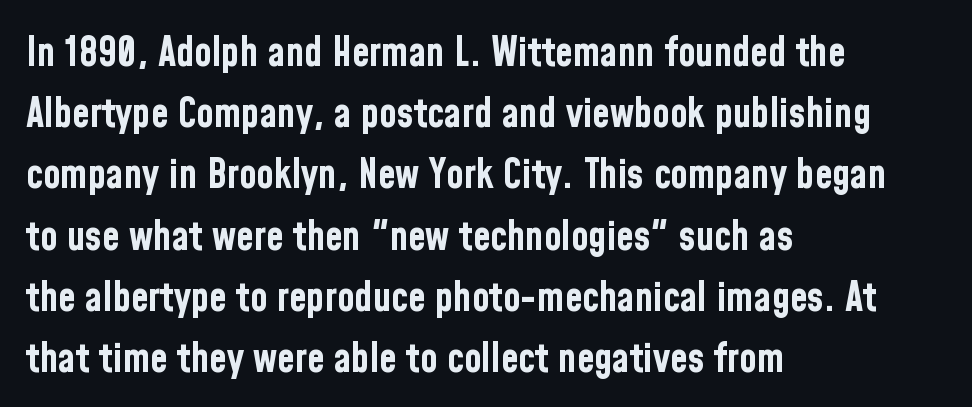
Visually the block forms a straight wall on the left and a jagged coastline on the right. Note the varied advance widths — an 'i' is clearly narrower than an 'm'. The letters carry no serifs — their stems end cleanly without finishing strokes. The words here are not underlined. This sample uses plain, unmodified letter spacing. Vertical spacing — default.
